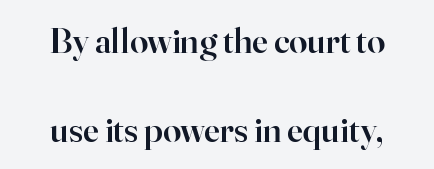
Q: Is the text bold? A: Semi-bold.
Q: Is the text italic (slanted)? A: No, it is upright.
Q: Is the typeface a serif or a sans-serif typeface? A: Serif.
Q: Is the text underlined? A: No.
Q: How is the paragraph aligned? A: Centered.
Q: Is the spacing between letters normal or unusually wide? A: Normal.
Q: Is the spacing between lines tight, normal or loose? A: Loose.
Q: Width (condensed, normal, or wide)? A: Normal.
Q: Stroke contrast? A: High.
Q: x-height? A: Small.
Q: Monospaced? A: No.
